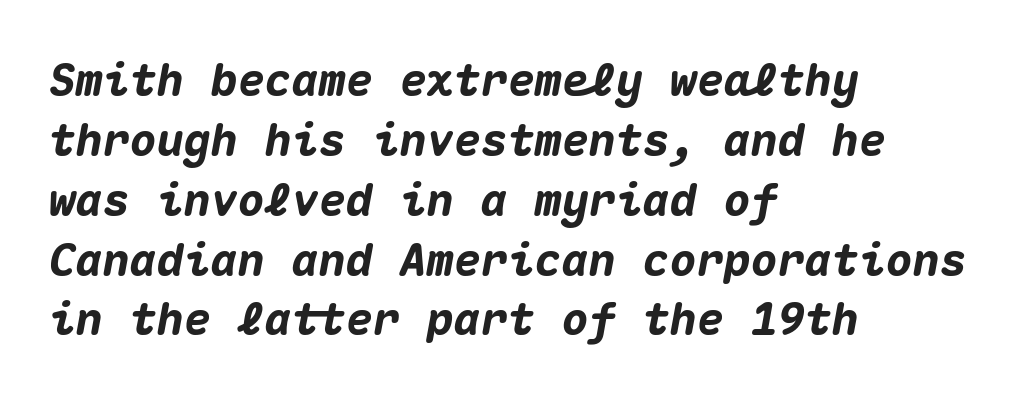
{"italic": "yes", "lean": "right", "slant_degrees": 10, "bold": "yes", "weight": "heavy", "width": "normal", "stroke_contrast": "medium", "x_height": "medium", "monospaced": "yes", "underline": "no", "align": "left", "line_spacing": "normal", "line_spacing_ratio": 1.33, "letter_spacing": "normal", "letter_spacing_em": 0.0, "glyph_px": 45}
